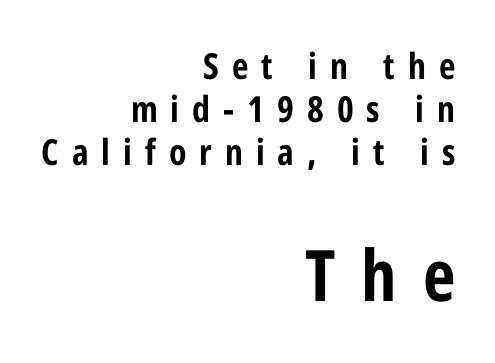
Q: Is the text bold? A: Yes.
Q: Is the text italic (slanted)? A: No, it is upright.
Q: Is the typeface a serif or a sans-serif typeface? A: Sans-serif.
Q: Is the text underlined? A: No.
Q: How is the paragraph aligned? A: Right-aligned.
Q: Is the spacing between letters normal or unusually wide? A: Unusually wide.
Q: Which block of text is set in a larger size, the first (top) or the second (bottom)? A: The second (bottom) one.
Q: Width (condensed, normal, or wide)? A: Condensed.
Q: Stroke contrast? A: Low.
Q: x-height? A: Medium.
Q: Monospaced? A: No.
